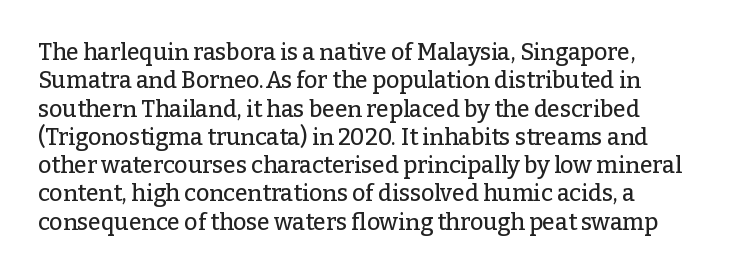
{"italic": "no", "underline": "no", "line_spacing_ratio": 1.23, "letter_spacing": "normal", "letter_spacing_em": 0.0, "glyph_px": 23}
